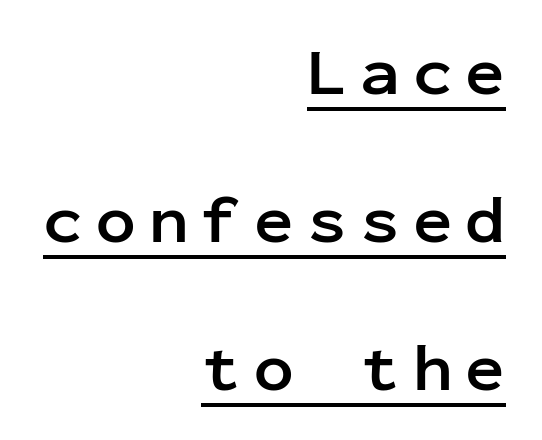
The image shows 66 px semibold sans-serif type, upright, monospaced; set right-aligned, loose line spacing (2.24x), unusually wide letter spacing (+0.2 em), underlined; low stroke contrast and a medium x-height.
